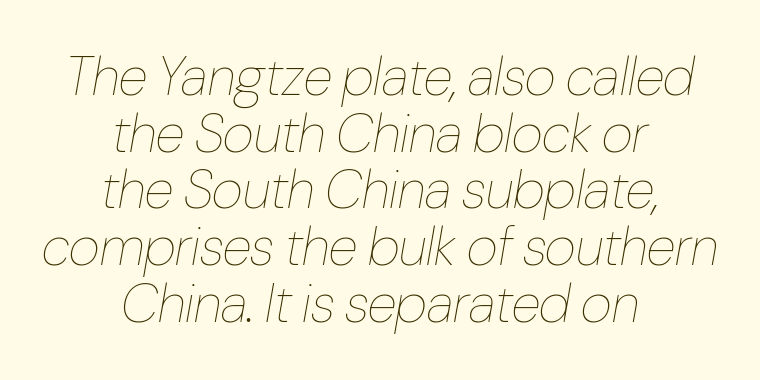
{"italic": "yes", "lean": "right", "slant_degrees": 10, "bold": "no", "weight": "thin", "width": "condensed", "stroke_contrast": "low", "x_height": "medium", "monospaced": "no", "underline": "no", "align": "center", "line_spacing": "tight", "line_spacing_ratio": 1.05, "letter_spacing": "normal", "letter_spacing_em": 0.0, "glyph_px": 54}
